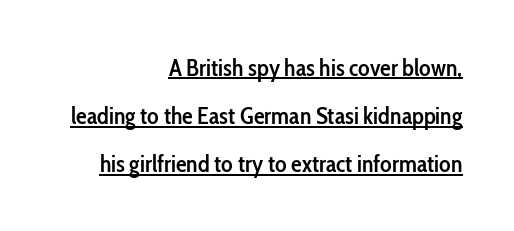
What stands out about the letter spacing? Nothing — it is the standard amount. Posture: upright roman. Airy leading. This rendering features underlined lettering.
